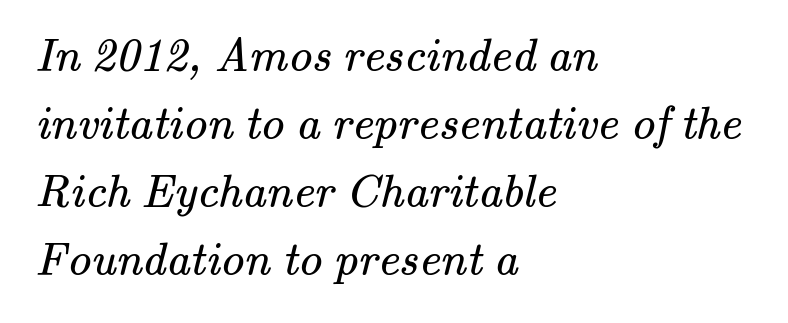
{"serif": "yes", "bold": "no", "weight": "regular", "width": "normal", "stroke_contrast": "medium", "x_height": "small", "monospaced": "no", "underline": "no", "align": "left", "line_spacing": "normal", "line_spacing_ratio": 1.45, "letter_spacing": "normal", "letter_spacing_em": 0.0, "glyph_px": 47}
